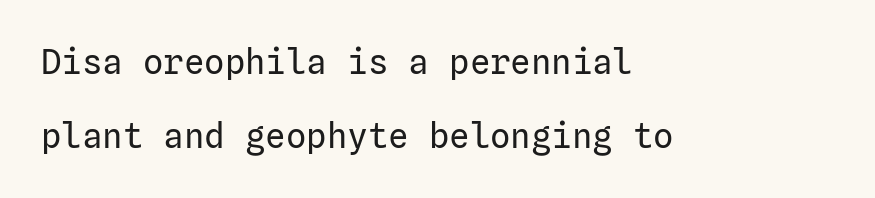
Q: Is the text bold? A: No.
Q: Is the text italic (slanted)? A: No, it is upright.
Q: Is the typeface a serif or a sans-serif typeface? A: Sans-serif.
Q: Is the text underlined? A: No.
Q: How is the paragraph aligned? A: Left-aligned.
Q: Is the spacing between letters normal or unusually wide? A: Normal.
Q: Is the spacing between lines tight, normal or loose? A: Loose.
Q: Width (condensed, normal, or wide)? A: Normal.
Q: Stroke contrast? A: Low.
Q: x-height? A: Medium.
